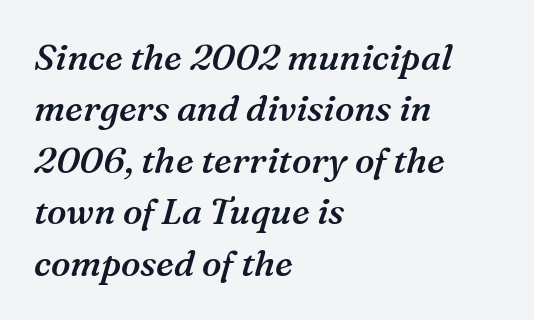
Honestly, there is no underline to notice here at all. This is oblique type, the kind used for emphasis or titles. Between one letter and the next there's only the usual sliver of space. Moderately thickened strokes mark this as semibold type. This sample has the flowing, uneven cadence of proportional lettering. Old-style or modern, the face here clearly has serifs.
